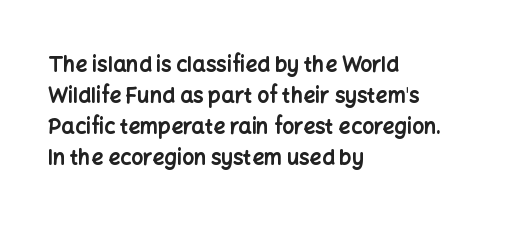
The image shows 21 px bold type, upright; set left-aligned, normal line spacing (1.48x), normal letter spacing, not underlined.
